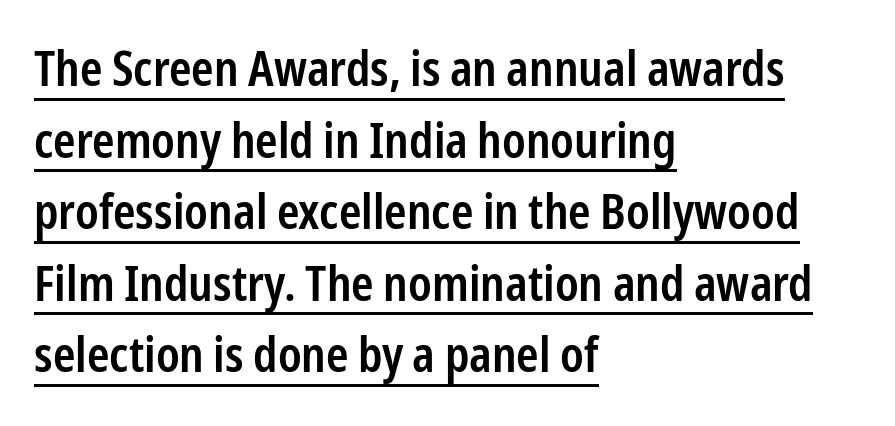
The image shows 48 px semibold, condensed sans-serif type, upright; set left-aligned, normal line spacing (1.49x), normal letter spacing, underlined; low stroke contrast and a medium x-height.
